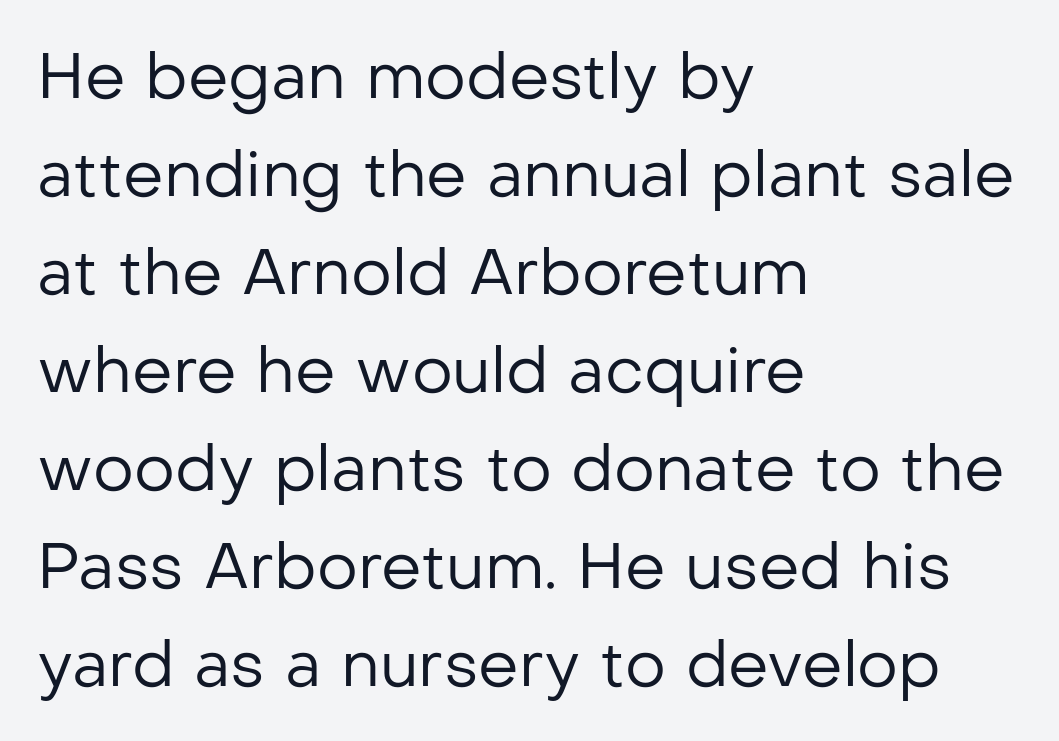
The image shows 64 px regular-weight sans-serif type, upright; set left-aligned, normal line spacing (1.53x), normal letter spacing, not underlined; low stroke contrast and a medium x-height.
